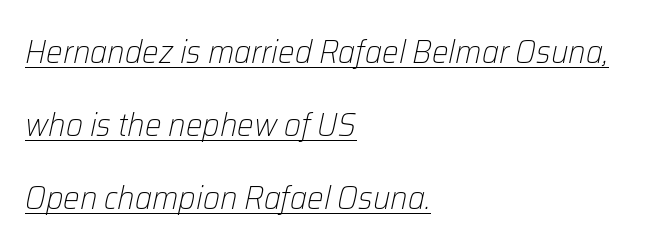
{"italic": "yes", "lean": "right", "slant_degrees": 12, "bold": "no", "weight": "light", "width": "normal", "stroke_contrast": "low", "x_height": "medium", "monospaced": "no", "underline": "yes", "align": "left", "line_spacing": "loose", "line_spacing_ratio": 2.21, "letter_spacing": "normal", "letter_spacing_em": 0.0, "glyph_px": 33}
